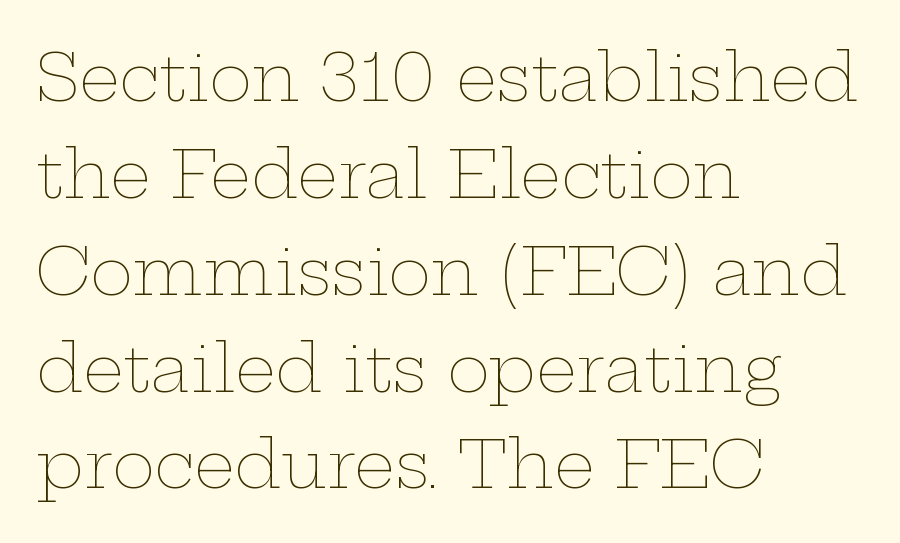
Clear beneath every line of the passage. The passage shown is typed in a proportional face where columns would drift. The axis of the letterforms is exactly vertical. The typesetting does not lean heavy: it is not bold. The designer left line spacing at the default.
